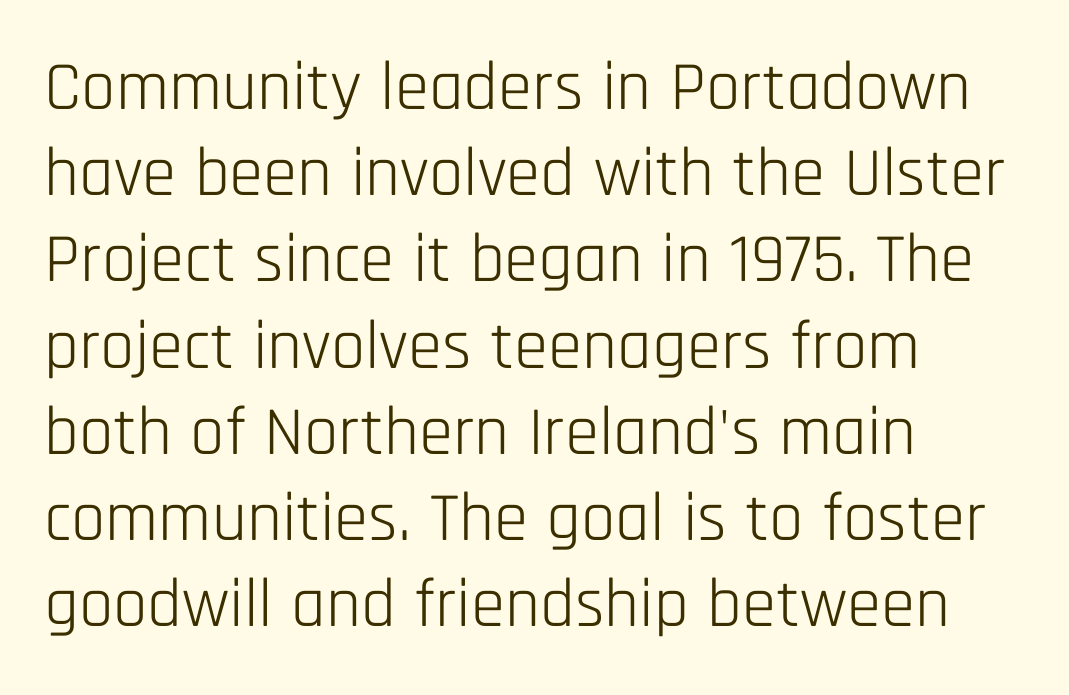
Q: Is the text bold? A: No.
Q: Is the text italic (slanted)? A: No, it is upright.
Q: Is the typeface a serif or a sans-serif typeface? A: Sans-serif.
Q: Is the text underlined? A: No.
Q: How is the paragraph aligned? A: Left-aligned.
Q: Is the spacing between letters normal or unusually wide? A: Normal.
Q: Is the spacing between lines tight, normal or loose? A: Normal.
Q: Width (condensed, normal, or wide)? A: Condensed.
Q: Stroke contrast? A: Low.
Q: x-height? A: Large.
Q: Monospaced? A: No.
